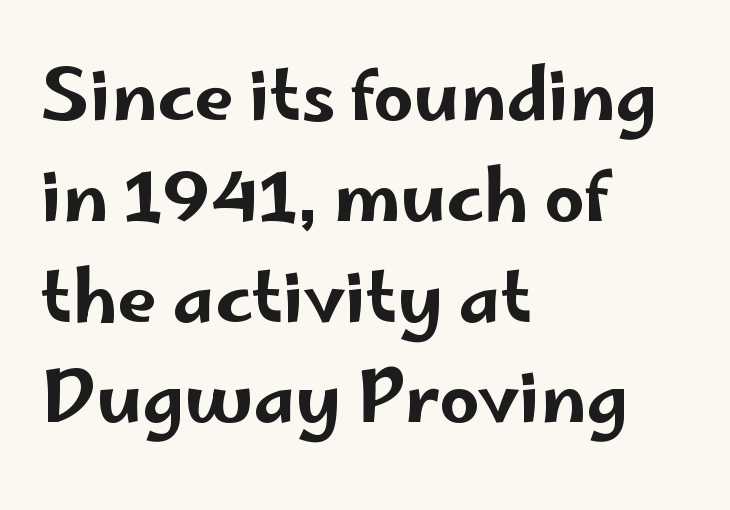
The image shows 71 px wide sans-serif type, upright; set left-aligned, normal line spacing (1.42x), normal letter spacing, not underlined; low stroke contrast and a small x-height.
